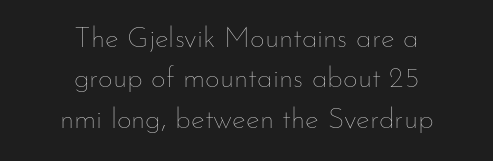
The image shows 29 px thin type, upright; set centered, normal line spacing (1.39x), normal letter spacing, not underlined; low stroke contrast and a small x-height.
